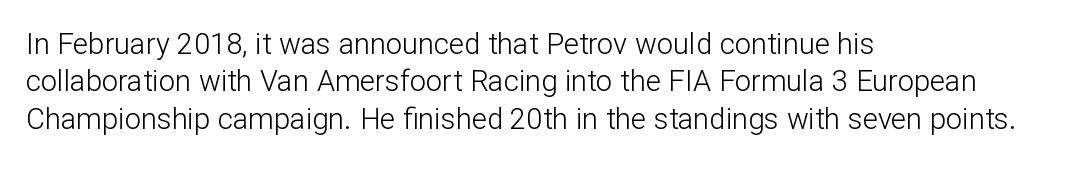
The type is set solid horizontally, with unmodified tracking. Check where the strokes stop: nothing finishes them off — pure sans. Looks like regular typesetting: each glyph gets only the width it needs. The area under the type is left untouched.
